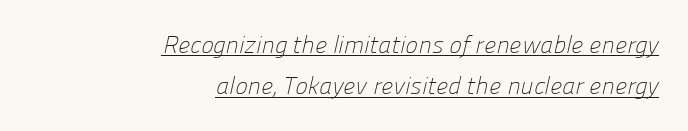
The image shows 24 px text type; set right-aligned, line spacing 1.72x, normal letter spacing, underlined.
